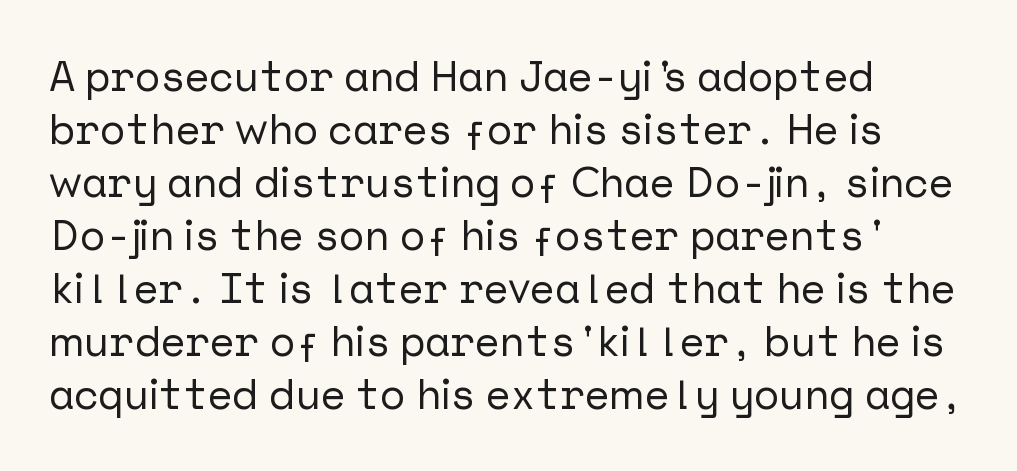
{"serif": "no", "italic": "no", "width": "normal", "stroke_contrast": "low", "x_height": "medium", "underline": "no", "align": "left", "line_spacing": "normal", "line_spacing_ratio": 1.26, "letter_spacing": "normal", "letter_spacing_em": 0.0, "glyph_px": 42}
